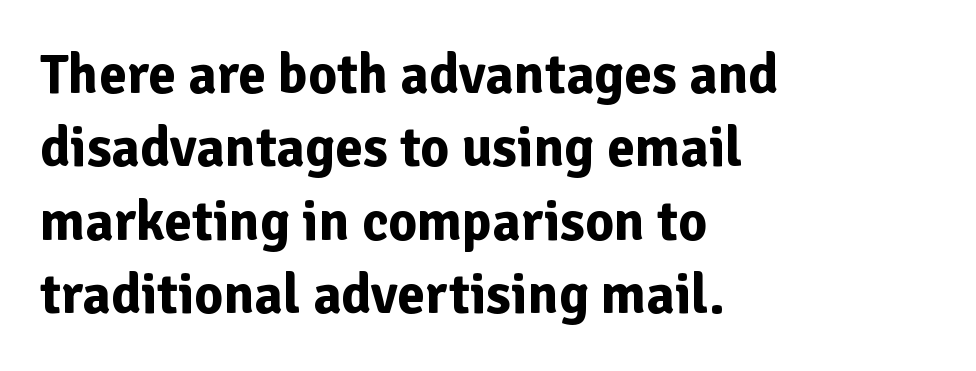
{"serif": "no", "italic": "no", "bold": "yes", "weight": "bold", "width": "normal", "stroke_contrast": "low", "x_height": "medium", "monospaced": "no", "underline": "no", "align": "left", "line_spacing": "normal", "line_spacing_ratio": 1.31, "letter_spacing": "normal", "letter_spacing_em": 0.0, "glyph_px": 56}
